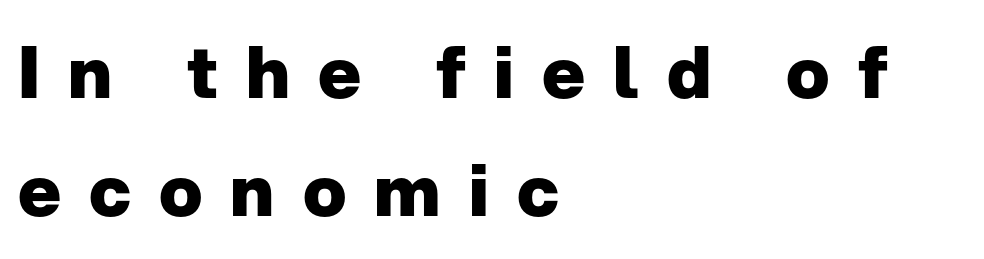
The image shows 72 px heavy sans-serif type, upright; set left-aligned, normal line spacing (1.64x), unusually wide letter spacing (+0.39 em), not underlined; low stroke contrast and a medium x-height.
